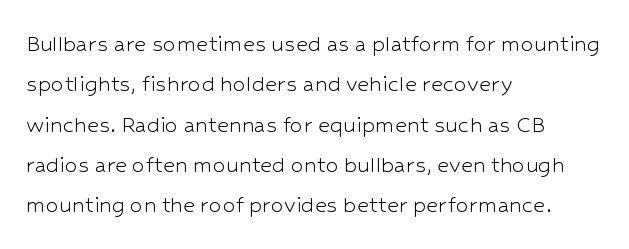
The image shows 26 px text type, upright; set left-aligned, normal line spacing (1.55x), normal letter spacing, not underlined.
